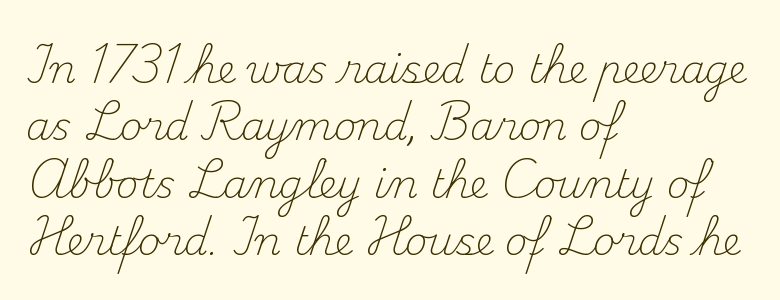
Q: Is the text bold? A: No.
Q: Is the text italic (slanted)? A: Yes.
Q: Is the typeface a serif or a sans-serif typeface? A: Serif.
Q: Is the text underlined? A: No.
Q: How is the paragraph aligned? A: Left-aligned.
Q: Is the spacing between letters normal or unusually wide? A: Normal.
Q: Is the spacing between lines tight, normal or loose? A: Normal.
Q: Width (condensed, normal, or wide)? A: Normal.
Q: Stroke contrast? A: Medium.
Q: x-height? A: Small.
Q: Monospaced? A: No.
